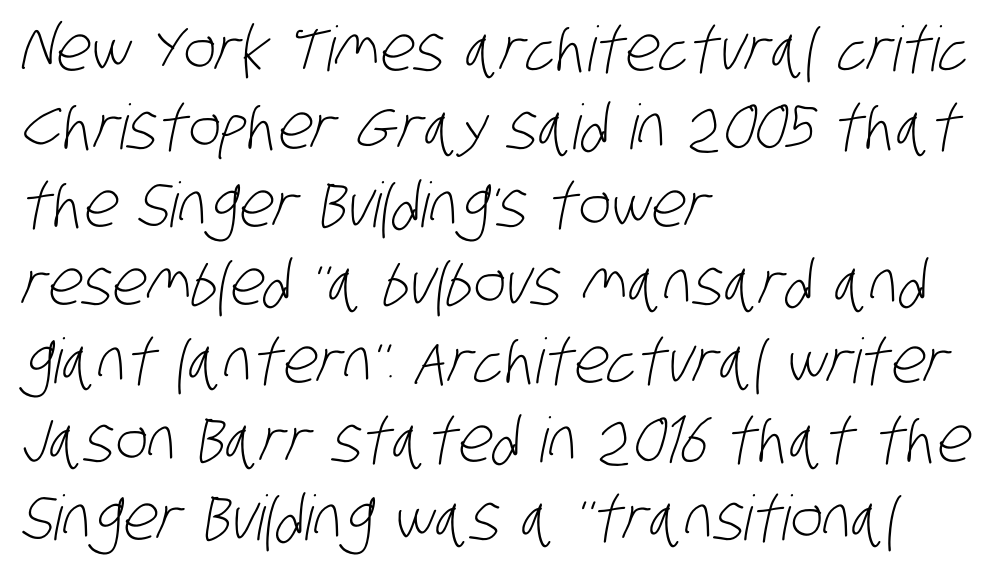
Q: Is the text bold? A: No.
Q: Is the typeface a serif or a sans-serif typeface? A: Sans-serif.
Q: Is the text underlined? A: No.
Q: How is the paragraph aligned? A: Left-aligned.
Q: Is the spacing between letters normal or unusually wide? A: Normal.
Q: Is the spacing between lines tight, normal or loose? A: Normal.
Q: Width (condensed, normal, or wide)? A: Condensed.
Q: Stroke contrast? A: Low.
Q: x-height? A: Large.
Q: Monospaced? A: No.
